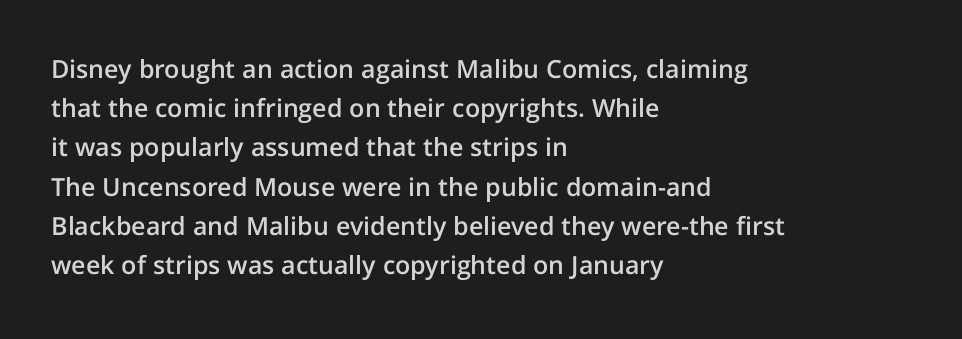
{"italic": "no", "bold": "semi", "underline": "no", "align": "left", "line_spacing": "normal", "line_spacing_ratio": 1.57, "letter_spacing": "normal", "letter_spacing_em": 0.0, "glyph_px": 25}
